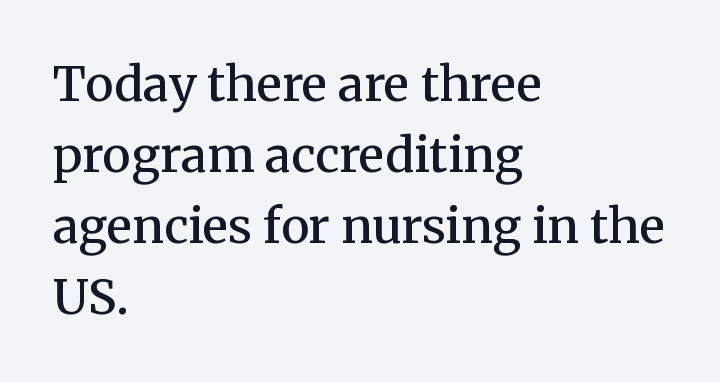
Q: Is the text bold? A: Semi-bold.
Q: Is the text italic (slanted)? A: No, it is upright.
Q: Is the typeface a serif or a sans-serif typeface? A: Serif.
Q: Is the text underlined? A: No.
Q: How is the paragraph aligned? A: Left-aligned.
Q: Is the spacing between letters normal or unusually wide? A: Normal.
Q: Is the spacing between lines tight, normal or loose? A: Normal.
Q: Width (condensed, normal, or wide)? A: Normal.
Q: Stroke contrast? A: Medium.
Q: x-height? A: Medium.
Q: Monospaced? A: No.
